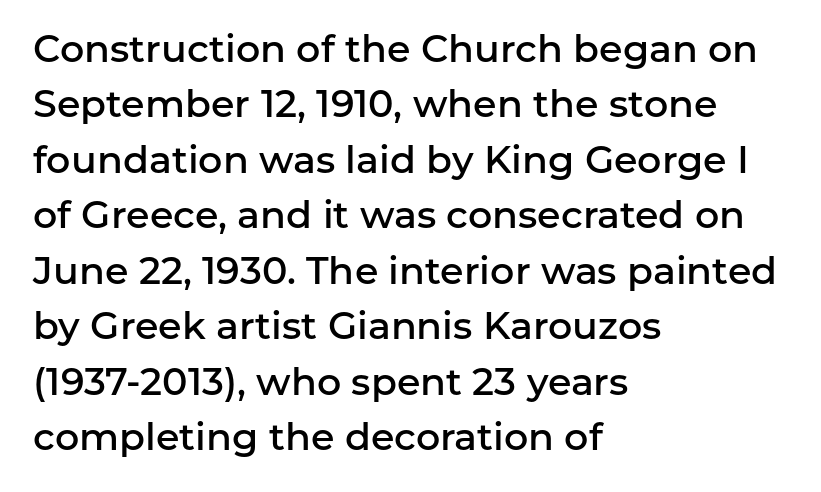
{"serif": "no", "italic": "no", "bold": "semi", "weight": "semibold", "width": "normal", "stroke_contrast": "low", "x_height": "medium", "monospaced": "no", "underline": "no", "align": "left", "line_spacing": "normal", "line_spacing_ratio": 1.46, "letter_spacing": "normal", "letter_spacing_em": 0.0, "glyph_px": 38}
